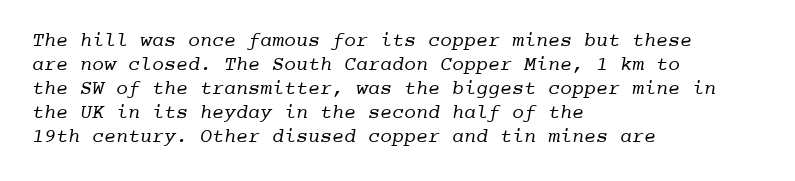
The strokes are not fattened; the text isn't bold. All the whitespace from short lines collects on the right. Nobody touched the tracking dial on this one. The glyphs are unaccompanied by any horizontal stroke below them.
